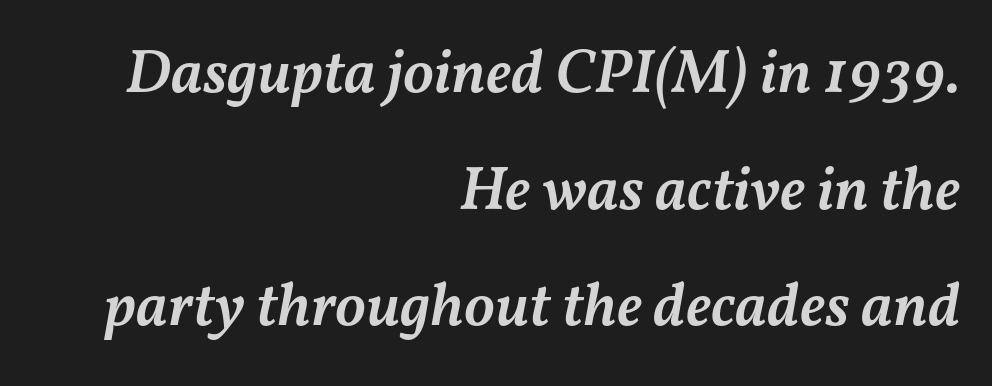
Q: Is the text bold? A: Semi-bold.
Q: Is the text italic (slanted)? A: Yes, it leans right by about 11 degrees.
Q: Is the text underlined? A: No.
Q: How is the paragraph aligned? A: Right-aligned.
Q: Is the spacing between letters normal or unusually wide? A: Normal.
Q: Width (condensed, normal, or wide)? A: Normal.
Q: Stroke contrast? A: Medium.
Q: x-height? A: Medium.
Q: Monospaced? A: No.
